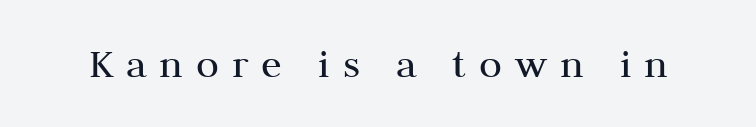
Q: Is the text bold? A: No.
Q: Is the text italic (slanted)? A: No, it is upright.
Q: Is the typeface a serif or a sans-serif typeface? A: Serif.
Q: Is the text underlined? A: No.
Q: Is the spacing between letters normal or unusually wide? A: Unusually wide.
Q: Width (condensed, normal, or wide)? A: Normal.
Q: Stroke contrast? A: Medium.
Q: x-height? A: Medium.
Q: Monospaced? A: No.
